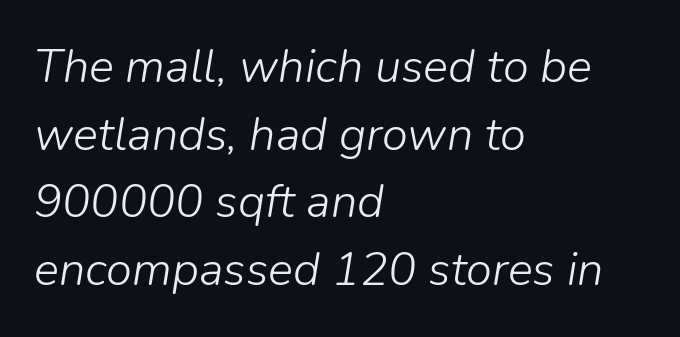
The image shows 47 px light type, italic (leaning right); set left-aligned, normal line spacing (1.44x), normal letter spacing, not underlined; low stroke contrast and a medium x-height.
